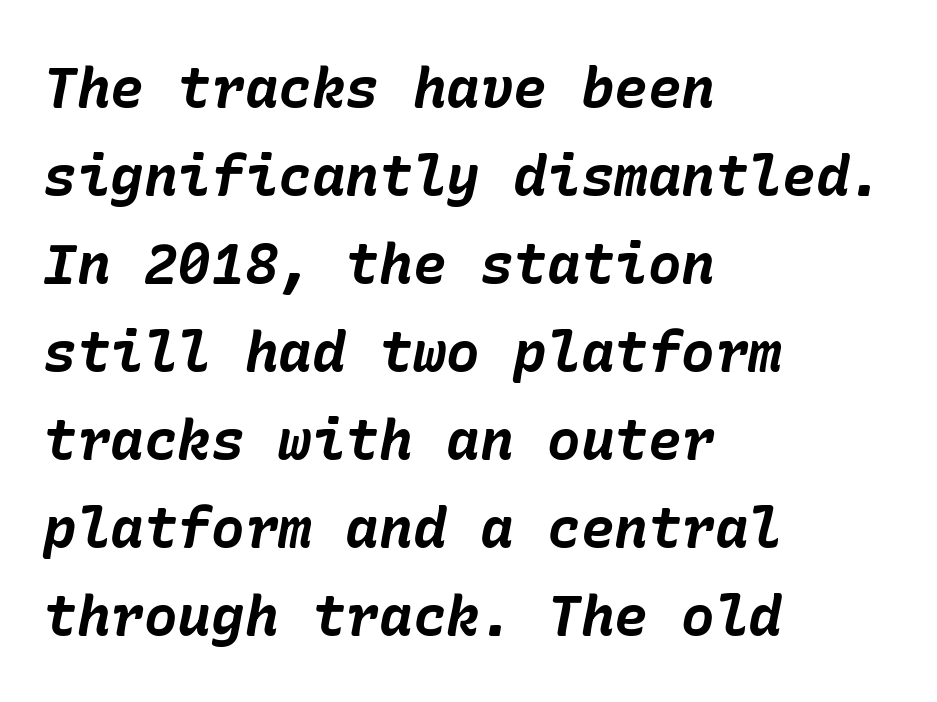
Q: Is the text bold? A: Yes.
Q: Is the text italic (slanted)? A: Yes, it leans right by about 10 degrees.
Q: Is the text underlined? A: No.
Q: How is the paragraph aligned? A: Left-aligned.
Q: Is the spacing between letters normal or unusually wide? A: Normal.
Q: Is the spacing between lines tight, normal or loose? A: Normal.
Q: Width (condensed, normal, or wide)? A: Normal.
Q: Stroke contrast? A: Low.
Q: x-height? A: Medium.
